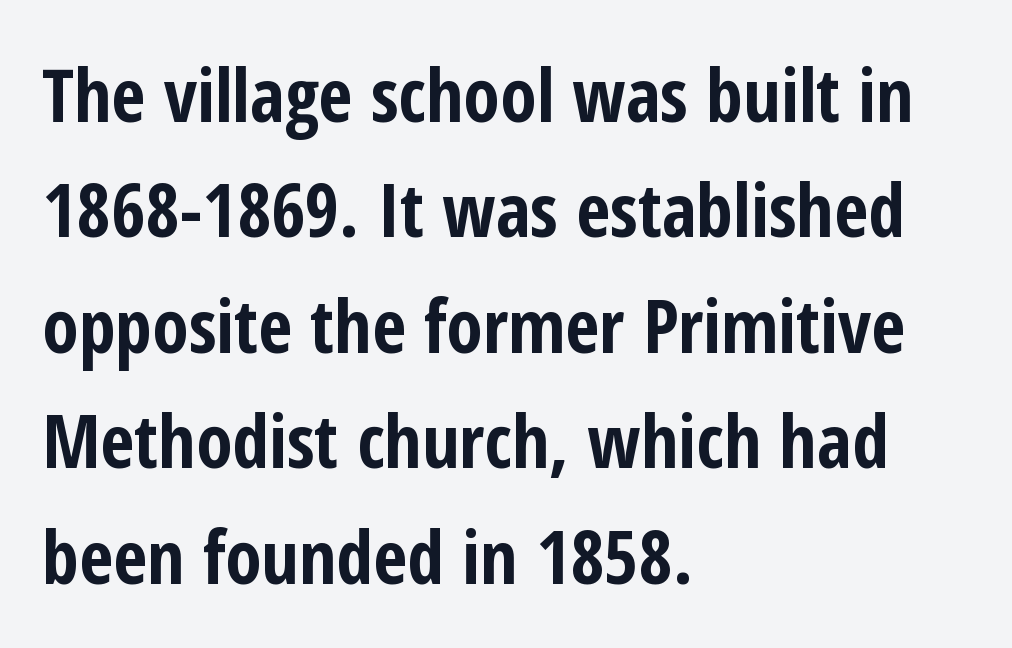
Q: Is the text bold? A: Yes.
Q: Is the text italic (slanted)? A: No, it is upright.
Q: Is the typeface a serif or a sans-serif typeface? A: Sans-serif.
Q: Is the text underlined? A: No.
Q: How is the paragraph aligned? A: Left-aligned.
Q: Is the spacing between letters normal or unusually wide? A: Normal.
Q: Is the spacing between lines tight, normal or loose? A: Normal.
Q: Width (condensed, normal, or wide)? A: Condensed.
Q: Stroke contrast? A: Low.
Q: x-height? A: Medium.
Q: Monospaced? A: No.
